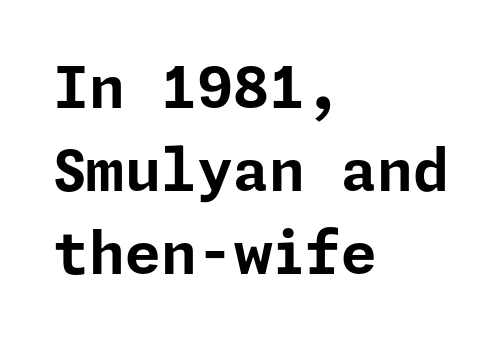
Q: Is the text bold? A: Yes.
Q: Is the text italic (slanted)? A: No, it is upright.
Q: Is the typeface a serif or a sans-serif typeface? A: Sans-serif.
Q: Is the text underlined? A: No.
Q: How is the paragraph aligned? A: Left-aligned.
Q: Is the spacing between letters normal or unusually wide? A: Normal.
Q: Is the spacing between lines tight, normal or loose? A: Normal.
Q: Width (condensed, normal, or wide)? A: Normal.
Q: Stroke contrast? A: Low.
Q: x-height? A: Medium.
